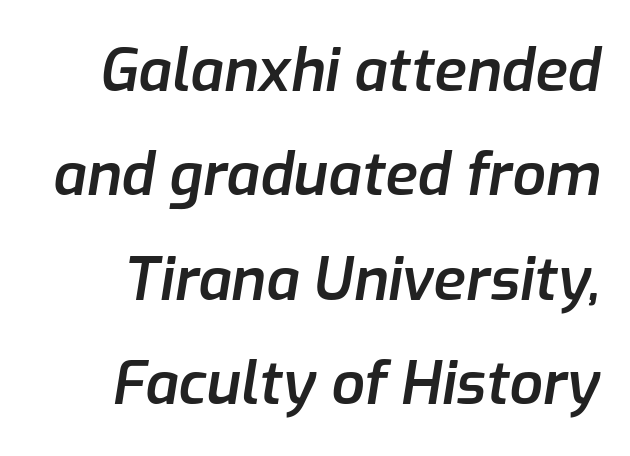
Varying glyph widths throughout — classic text-font behaviour. Every character sits at an angle, as italics do. This rendering leaves character spacing at its baseline value. A semibold gives these letters moderate extra thickness, short of bold.
